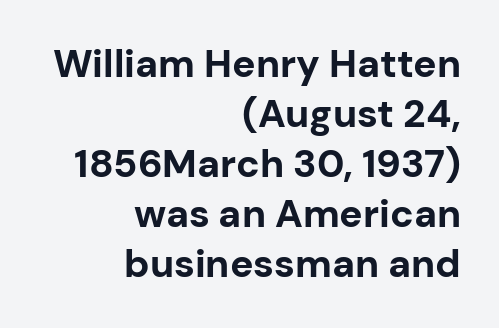
The space beneath each line is pristine and unruled. Designer's note — italics off, roman on. These lines are rendered in a variable-pitch font. You could call the tracking neutral — neither tight nor loose. Typeset ragged left — the right edge is the straight one. Summary of weight: heavy, a full bold.
